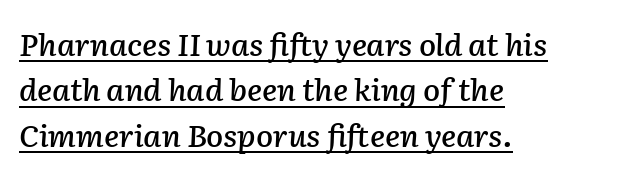
The passage shown is typed in a proportional face where columns would drift. These lines were composed using italics. Nobody touched the tracking dial on this one. Regular leading.
